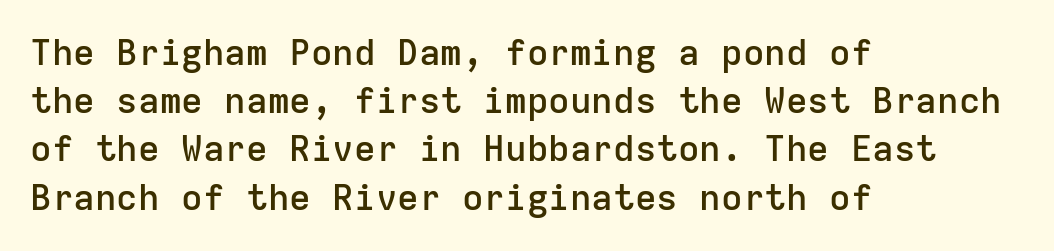
The image shows 36 px semibold sans-serif type, upright, monospaced; set left-aligned, normal line spacing (1.34x), normal letter spacing, not underlined; low stroke contrast and a medium x-height.
